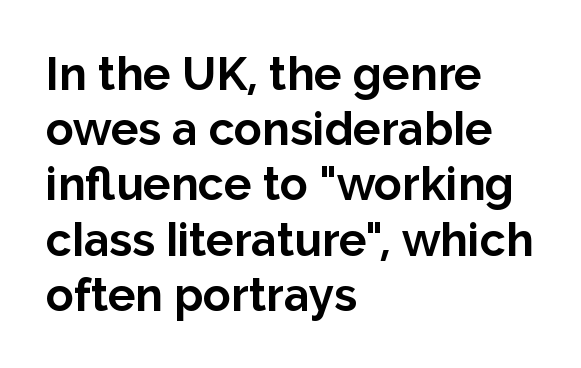
The letters carry no serifs — their stems end cleanly without finishing strokes. Do the characters align in a grid? No, the font is proportional. Glyph-to-glyph distance matches everyday printed text. The area under the type is left untouched. You can tell it's not italic because the verticals are truly vertical.
